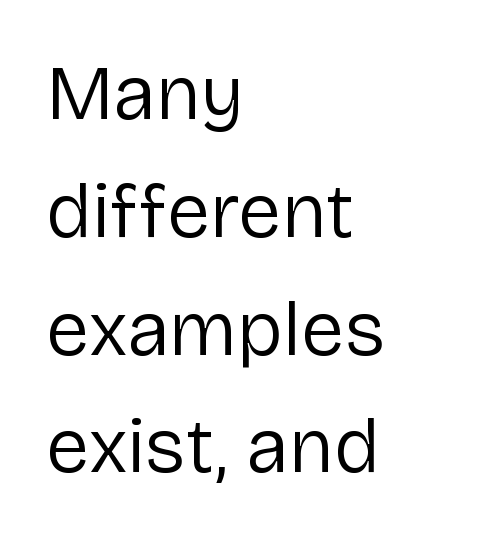
Q: Is the text bold? A: No.
Q: Is the text italic (slanted)? A: No, it is upright.
Q: Is the typeface a serif or a sans-serif typeface? A: Sans-serif.
Q: Is the text underlined? A: No.
Q: How is the paragraph aligned? A: Left-aligned.
Q: Is the spacing between letters normal or unusually wide? A: Normal.
Q: Is the spacing between lines tight, normal or loose? A: Normal.
Q: Width (condensed, normal, or wide)? A: Normal.
Q: Stroke contrast? A: Low.
Q: x-height? A: Medium.
Q: Monospaced? A: No.
